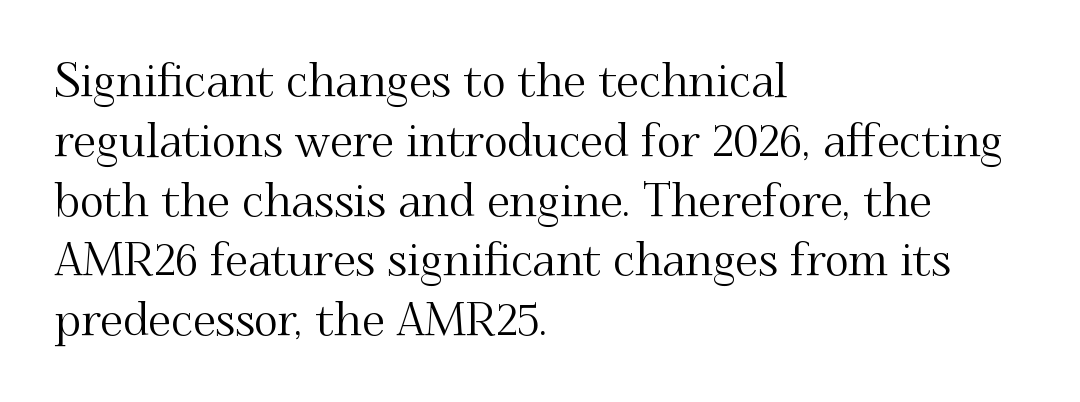
Q: Is the text italic (slanted)? A: No, it is upright.
Q: Is the typeface a serif or a sans-serif typeface? A: Serif.
Q: Is the text underlined? A: No.
Q: How is the paragraph aligned? A: Left-aligned.
Q: Is the spacing between letters normal or unusually wide? A: Normal.
Q: Is the spacing between lines tight, normal or loose? A: Normal.
Q: Width (condensed, normal, or wide)? A: Normal.
Q: Stroke contrast? A: Medium.
Q: x-height? A: Small.
Q: Monospaced? A: No.
